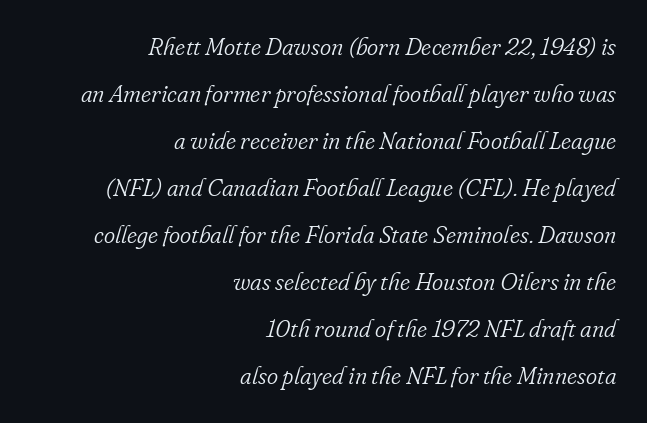
Does the leading feel generous? Absolutely, it's lavish. Italic? Definitely — the glyphs are oblique. These glyphs show unthickened strokes, regular width or finer. Caption: standard tracking, unaltered. The passage shown is not underscored anywhere. The lines in this sample share a right terminus and differ only in where they begin.
